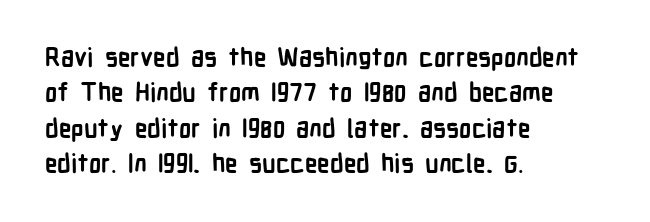
Q: Is the text bold? A: Yes.
Q: Is the text italic (slanted)? A: No, it is upright.
Q: Is the text underlined? A: No.
Q: How is the paragraph aligned? A: Left-aligned.
Q: Is the spacing between letters normal or unusually wide? A: Normal.
Q: Is the spacing between lines tight, normal or loose? A: Normal.
